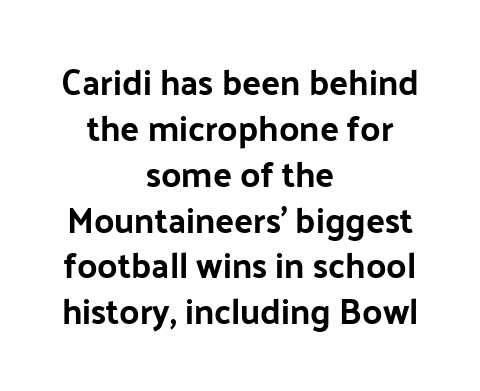
In CSS terms this would be text-align: center. I'd call this a sans setting — the letters go barefoot. Bare-footed words on every line. Spacing between characters is what you'd get straight out of the box. What's the leading like? Ordinary, nothing unusual. In terms of posture, this sample is upright.
